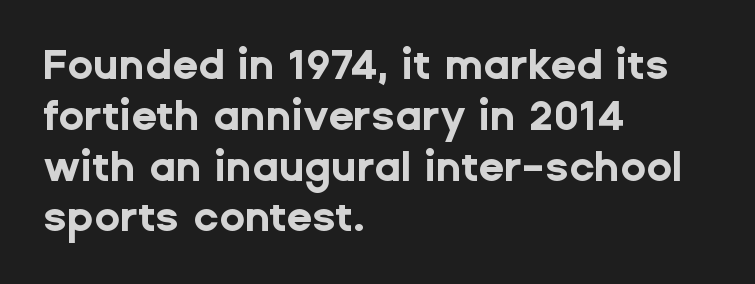
Glance below the letters and you will spot only blank space. Examine the stroke ends and you'll find no serifs. As a designer I'd log this as weight 700, bold. Unlike italic type, these characters show no tilt at all.
